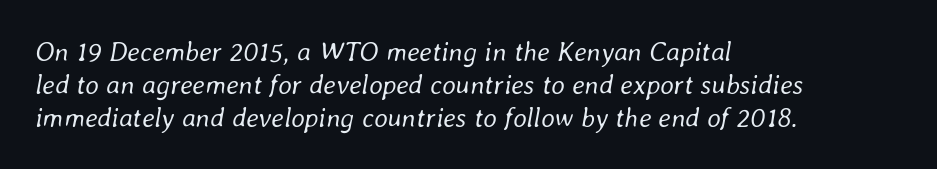
The image shows 27 px text type, italic (leaning right); set left-aligned, line spacing 1.22x, normal letter spacing, not underlined.
